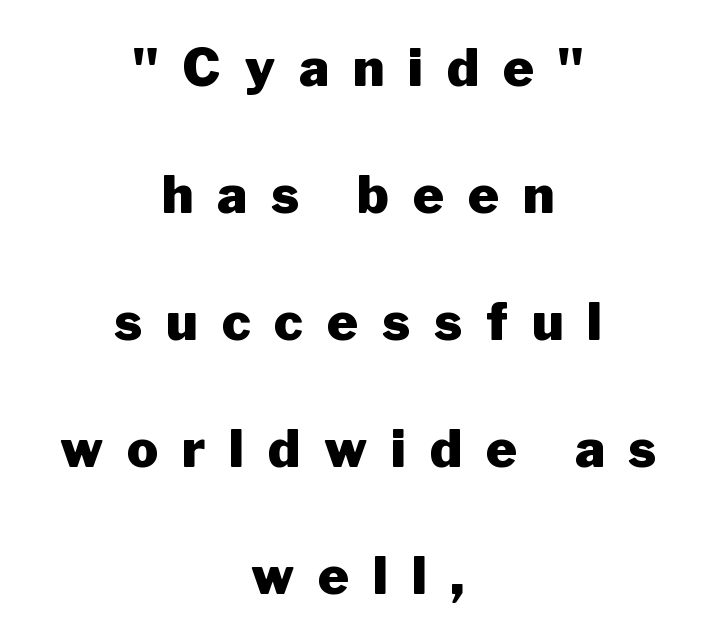
{"serif": "no", "italic": "no", "bold": "yes", "weight": "heavy", "width": "normal", "stroke_contrast": "low", "x_height": "medium", "monospaced": "no", "underline": "no", "align": "center", "line_spacing": "loose", "line_spacing_ratio": 2.44, "letter_spacing": "wide", "letter_spacing_em": 0.46, "glyph_px": 52}
